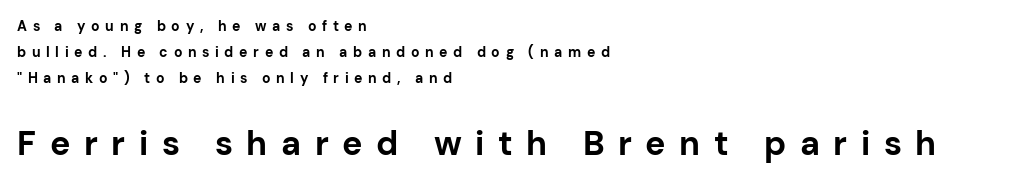
Tracking value appears strongly positive — letters spread wide. Quick note: underline off. Alignment: flush left. The characters display no serif detailing; their extremities are plain.
